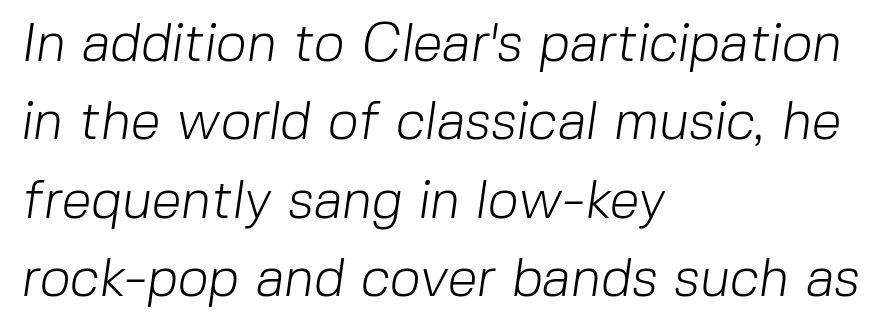
The image shows 54 px light sans-serif type; set left-aligned, normal line spacing (1.45x), normal letter spacing, not underlined; low stroke contrast and a medium x-height.
